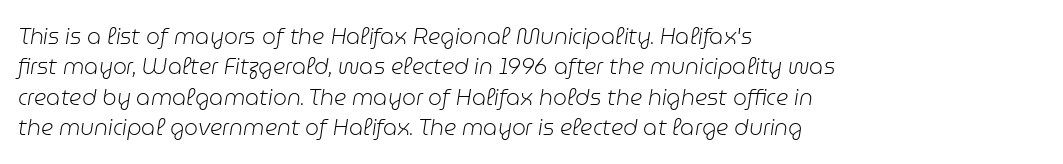
The image shows 22 px text type, italic (leaning right); set left-aligned, normal line spacing (1.38x), normal letter spacing, not underlined.
